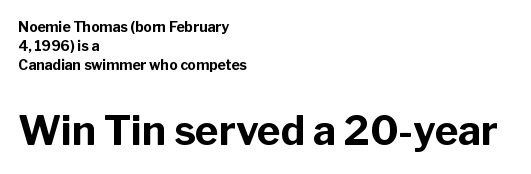
The image shows 40 px bold sans-serif type, upright; set left-aligned, normal line spacing (1.34x), normal letter spacing, not underlined; the second (bottom) block is 2.86x larger; low stroke contrast and a medium x-height.
